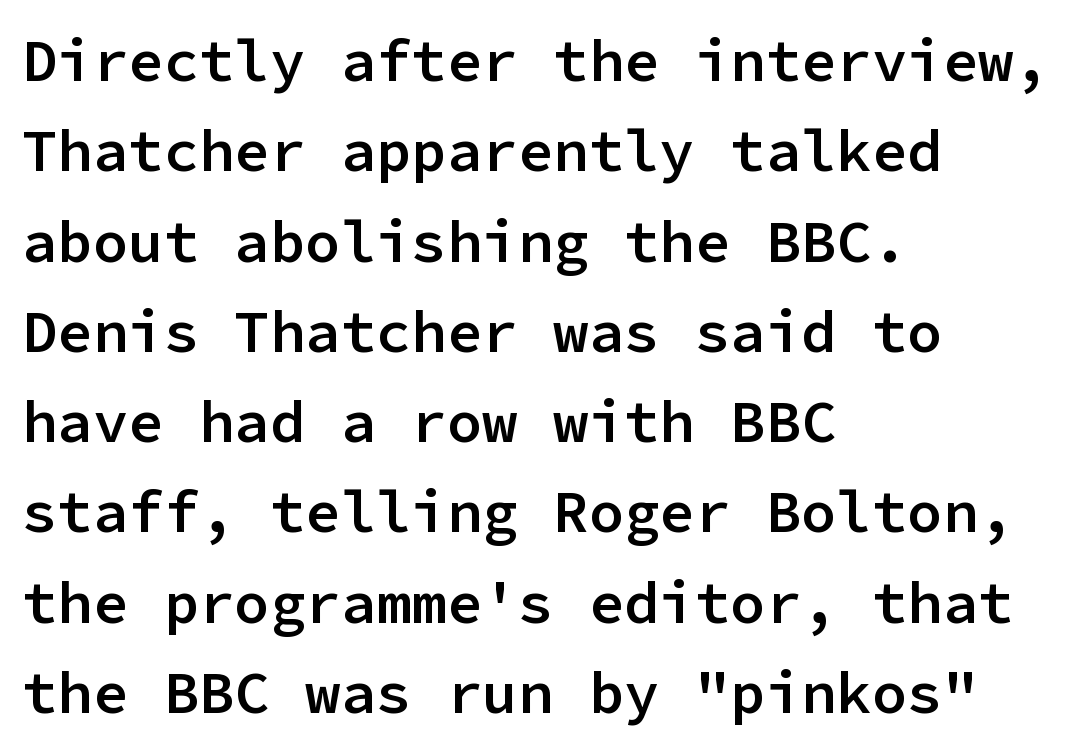
The image shows 59 px semibold sans-serif type, upright, monospaced; set left-aligned, normal line spacing (1.53x), normal letter spacing, not underlined; low stroke contrast and a medium x-height.
